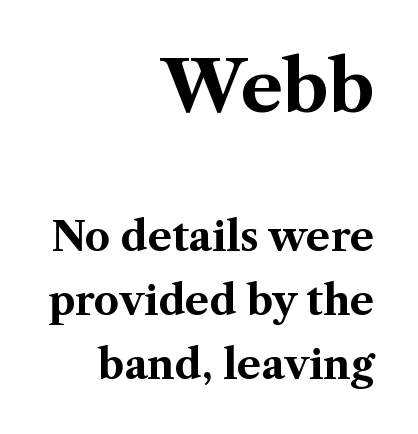
Q: Is the text bold? A: Yes.
Q: Is the text italic (slanted)? A: No, it is upright.
Q: Is the typeface a serif or a sans-serif typeface? A: Serif.
Q: Is the text underlined? A: No.
Q: How is the paragraph aligned? A: Right-aligned.
Q: Is the spacing between letters normal or unusually wide? A: Normal.
Q: Is the spacing between lines tight, normal or loose? A: Normal.
Q: Which block of text is set in a larger size, the first (top) or the second (bottom)? A: The first (top) one.
Q: Width (condensed, normal, or wide)? A: Normal.
Q: Stroke contrast? A: Medium.
Q: x-height? A: Medium.
Q: Monospaced? A: No.
